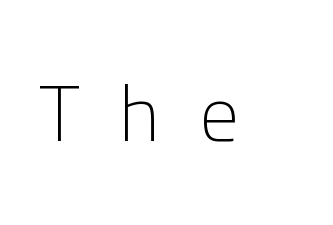
The image shows 78 px light sans-serif type, upright; set unusually wide letter spacing (+0.5 em), not underlined; low stroke contrast and a medium x-height.
